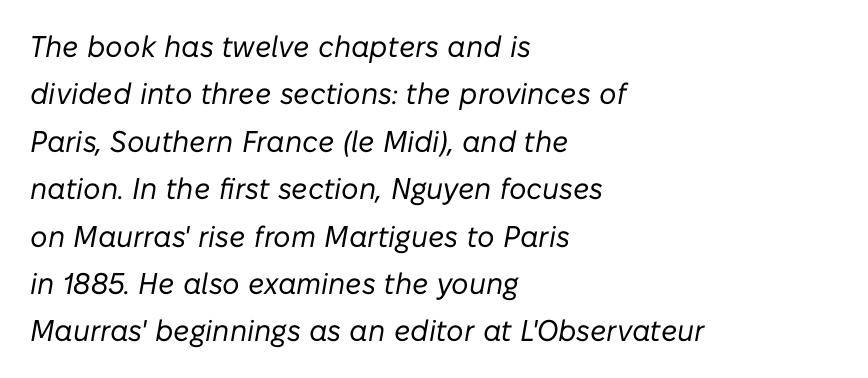
The image shows 30 px regular-weight type, italic (leaning right); set left-aligned, normal line spacing (1.58x), normal letter spacing, not underlined; low stroke contrast and a medium x-height.
